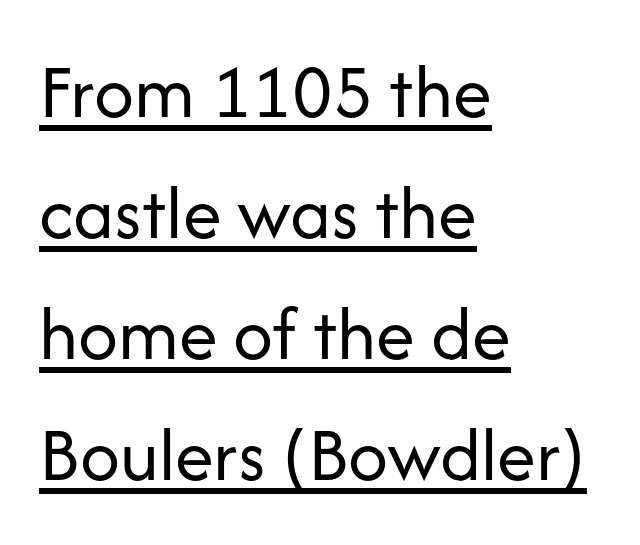
A continuous stroke trails under the words, as in a hyperlink. Horizontally, the lines are justified to the leading edge only. Weight: regular or lighter. This is roman type, the default non-slanted kind. The letters advance in unequal steps, a hallmark of proportional type. These lines keep a tight, regular rhythm from letter to letter.
